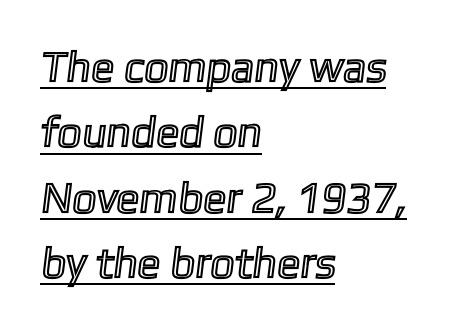
Q: Is the text underlined? A: Yes.
Q: How is the paragraph aligned? A: Left-aligned.
Q: Is the spacing between letters normal or unusually wide? A: Normal.
Q: Is the spacing between lines tight, normal or loose? A: Normal.
Q: Width (condensed, normal, or wide)? A: Normal.
Q: x-height? A: Medium.
Q: Monospaced? A: No.
